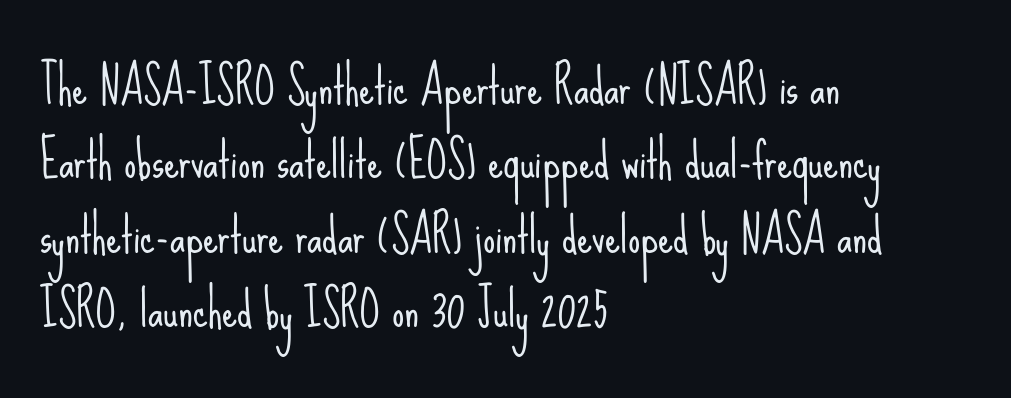
Q: Is the text bold? A: No.
Q: Is the text italic (slanted)? A: No, it is upright.
Q: Is the typeface a serif or a sans-serif typeface? A: Sans-serif.
Q: Is the text underlined? A: No.
Q: How is the paragraph aligned? A: Left-aligned.
Q: Is the spacing between letters normal or unusually wide? A: Normal.
Q: Is the spacing between lines tight, normal or loose? A: Normal.
Q: Width (condensed, normal, or wide)? A: Condensed.
Q: Stroke contrast? A: Low.
Q: x-height? A: Small.
Q: Monospaced? A: No.
